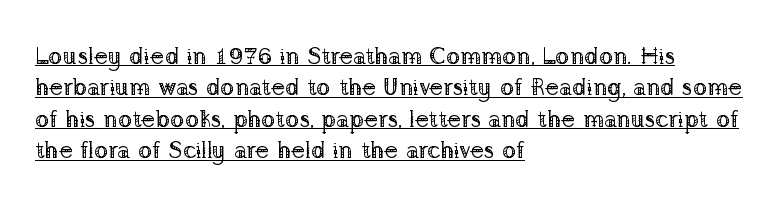
Q: Is the text bold? A: No.
Q: Is the text italic (slanted)? A: No, it is upright.
Q: Is the text underlined? A: Yes.
Q: How is the paragraph aligned? A: Left-aligned.
Q: Is the spacing between letters normal or unusually wide? A: Normal.
Q: Is the spacing between lines tight, normal or loose? A: Normal.
